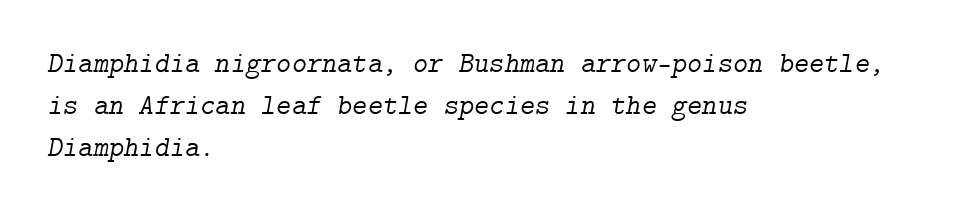
The line-height multiplier appears to be the usual default. Inter-character spacing is left at the font's built-in metrics. Notice how the stems are inclined rather than vertical — that's the hallmark of italics. The setting favours the left margin, as ordinary paragraphs usually do.
